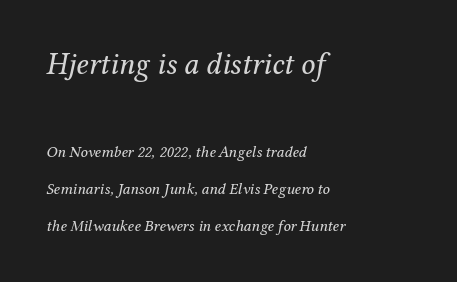
The letters carry serifs — small finishing strokes at the ends of their stems. This rendering features lettering with no underline. A typesetter would call this proportional, since set widths differ per character. Words appear dense and cohesive because spacing is normal. It's the slanting kind of type. Caption: multi-line text, flush left, ragged right.
